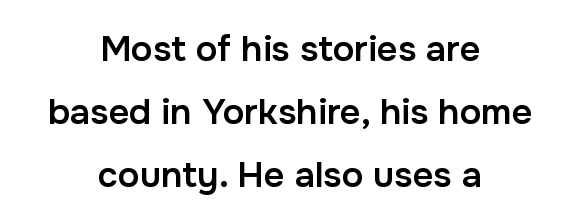
The image shows 36 px semibold sans-serif type, upright; set centered, line spacing 1.75x, normal letter spacing, not underlined; low stroke contrast and a medium x-height.
